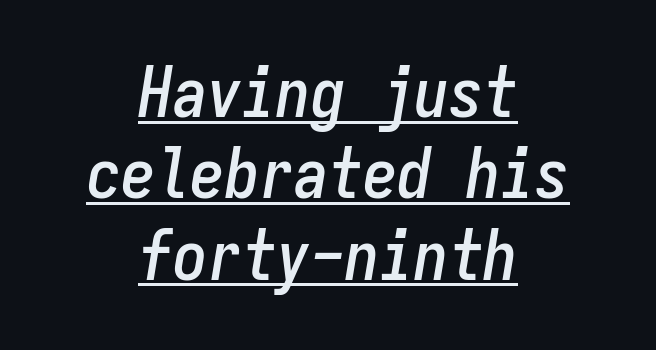
Q: Is the text italic (slanted)? A: Yes, it leans right by about 9 degrees.
Q: Is the text underlined? A: Yes.
Q: How is the paragraph aligned? A: Centered.
Q: Is the spacing between letters normal or unusually wide? A: Normal.
Q: Width (condensed, normal, or wide)? A: Condensed.
Q: Stroke contrast? A: Low.
Q: x-height? A: Medium.
Q: Monospaced? A: Yes.
